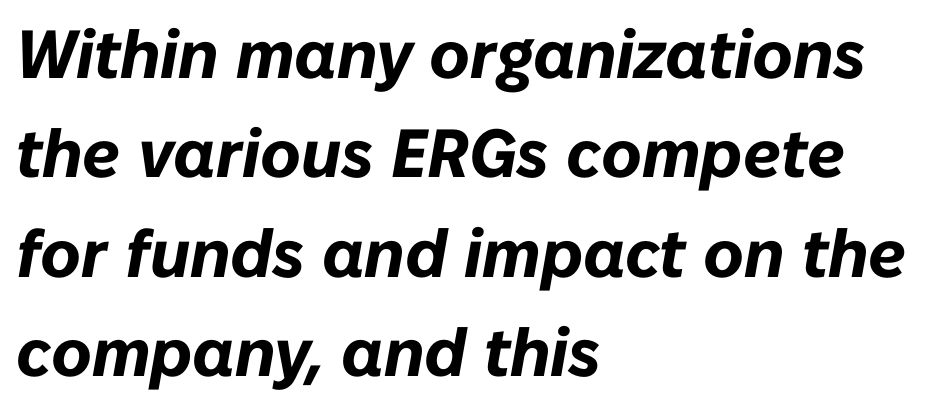
Q: Is the text bold? A: Yes.
Q: Is the text italic (slanted)? A: Yes, it leans right by about 10 degrees.
Q: Is the text underlined? A: No.
Q: How is the paragraph aligned? A: Left-aligned.
Q: Is the spacing between letters normal or unusually wide? A: Normal.
Q: Is the spacing between lines tight, normal or loose? A: Normal.
Q: Width (condensed, normal, or wide)? A: Normal.
Q: Stroke contrast? A: Low.
Q: x-height? A: Medium.
Q: Monospaced? A: No.
